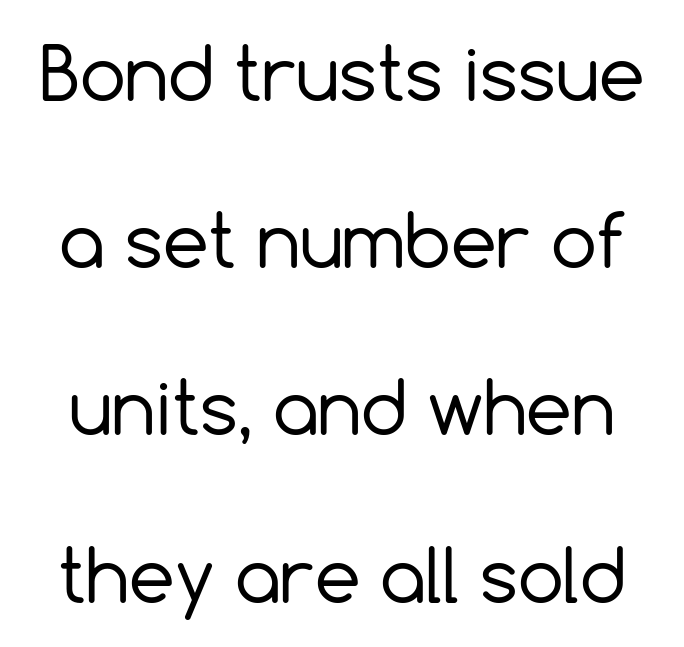
Q: Is the text bold? A: No.
Q: Is the text italic (slanted)? A: No, it is upright.
Q: Is the typeface a serif or a sans-serif typeface? A: Sans-serif.
Q: Is the text underlined? A: No.
Q: Is the spacing between letters normal or unusually wide? A: Normal.
Q: Is the spacing between lines tight, normal or loose? A: Loose.
Q: Width (condensed, normal, or wide)? A: Normal.
Q: x-height? A: Medium.
Q: Monospaced? A: No.
